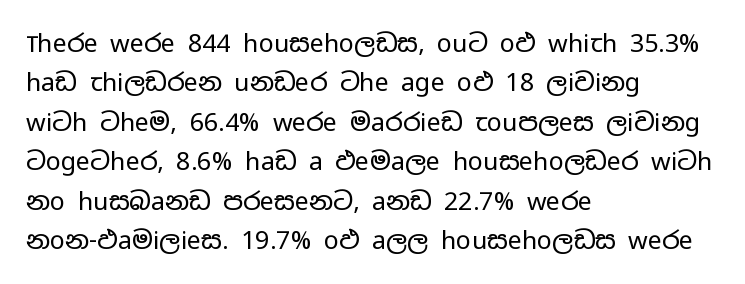
Q: Is the text bold? A: No.
Q: Is the text italic (slanted)? A: No, it is upright.
Q: Is the text underlined? A: No.
Q: How is the paragraph aligned? A: Left-aligned.
Q: Is the spacing between letters normal or unusually wide? A: Normal.
Q: Is the spacing between lines tight, normal or loose? A: Normal.
